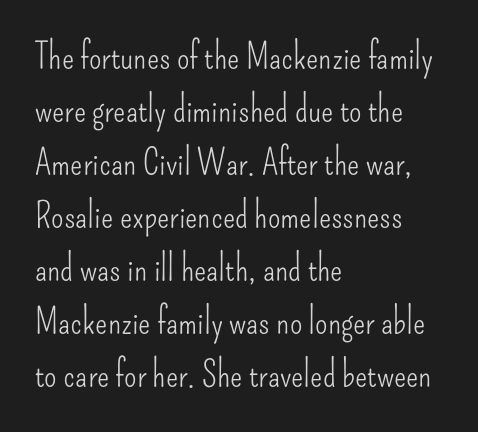
The image shows 36 px light, condensed sans-serif type, upright; set left-aligned, normal line spacing (1.47x), normal letter spacing, not underlined; low stroke contrast and a small x-height.
